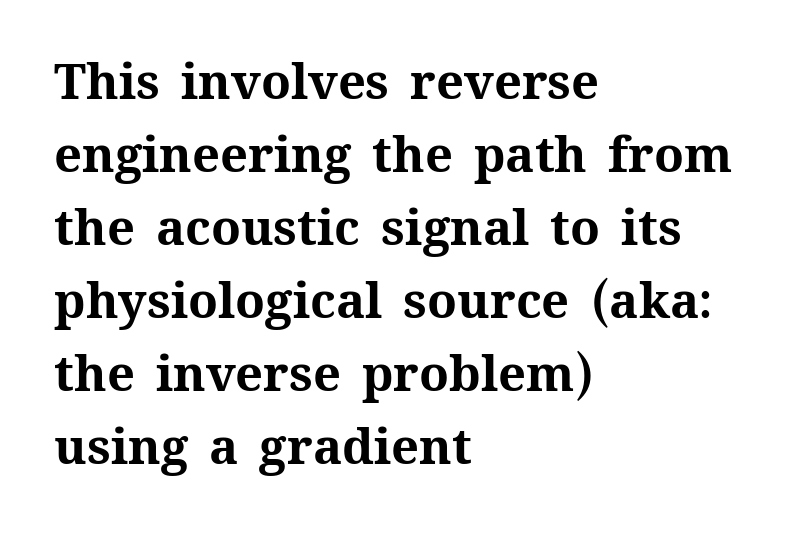
Q: Is the text bold? A: Yes.
Q: Is the text italic (slanted)? A: No, it is upright.
Q: Is the text underlined? A: No.
Q: How is the paragraph aligned? A: Left-aligned.
Q: Is the spacing between letters normal or unusually wide? A: Normal.
Q: Is the spacing between lines tight, normal or loose? A: Normal.
Q: Width (condensed, normal, or wide)? A: Normal.
Q: Stroke contrast? A: Medium.
Q: x-height? A: Medium.
Q: Monospaced? A: No.
